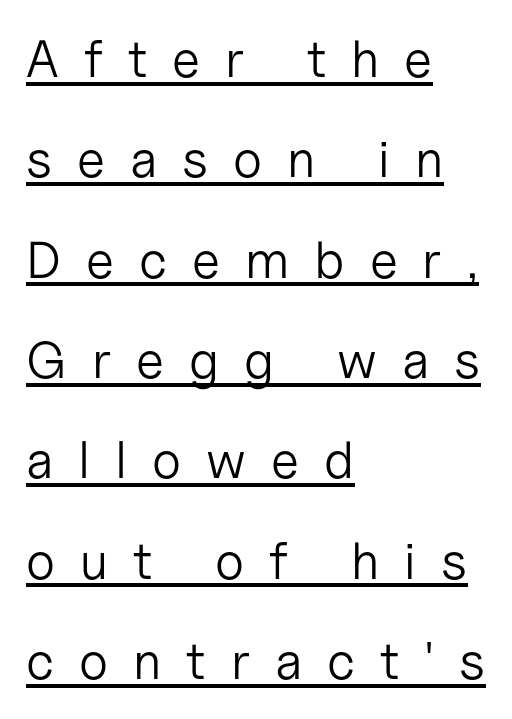
The passage shown stacks its lines with a broad gap. Tall strokes in this sample are plumb rather than angled. Typeset ragged right — the left edge is the straight one. Is the type heavy? It reads as light-to-regular instead.
